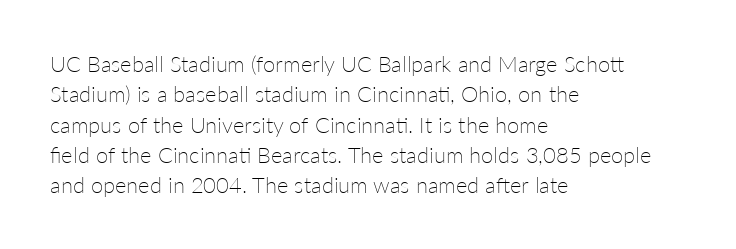
The image shows 22 px text type, upright; set left-aligned, normal line spacing (1.38x), normal letter spacing, not underlined.
